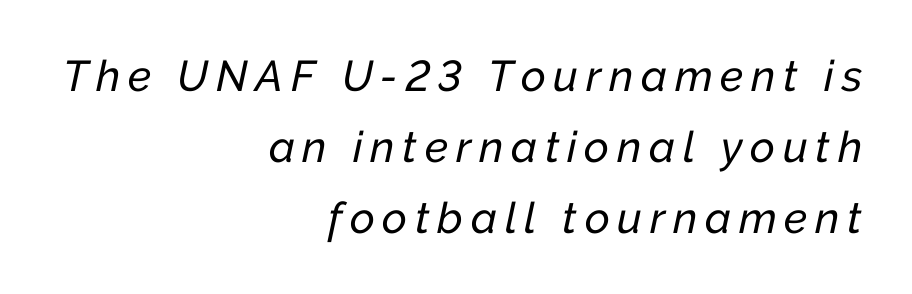
{"italic": "yes", "lean": "right", "slant_degrees": 12, "width": "normal", "stroke_contrast": "low", "x_height": "medium", "monospaced": "no", "underline": "no", "align": "right", "line_spacing": "normal", "line_spacing_ratio": 1.65, "glyph_px": 43}
